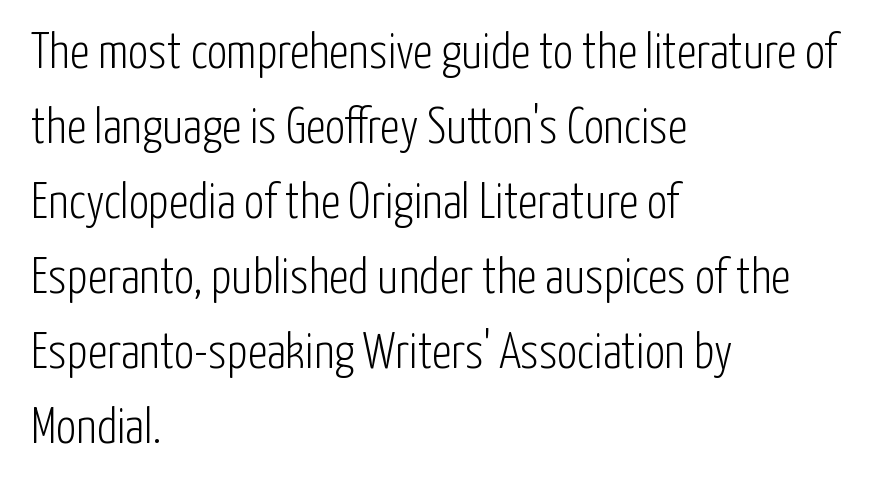
The image shows 50 px light, condensed sans-serif type, upright; set left-aligned, normal line spacing (1.5x), normal letter spacing, not underlined; low stroke contrast and a medium x-height.
